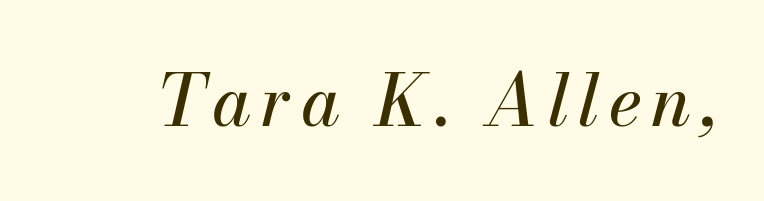
Q: Is the text italic (slanted)? A: Yes, it leans right by about 13 degrees.
Q: Is the text underlined? A: No.
Q: Width (condensed, normal, or wide)? A: Normal.
Q: Stroke contrast? A: Medium.
Q: x-height? A: Small.
Q: Monospaced? A: No.
